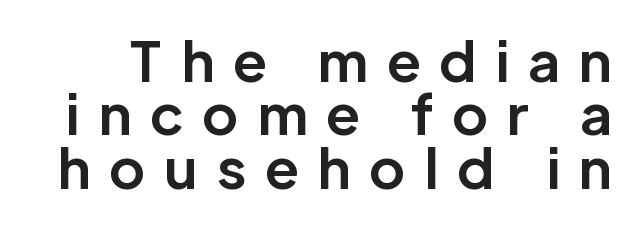
Q: Is the text bold? A: Yes.
Q: Is the text italic (slanted)? A: No, it is upright.
Q: Is the typeface a serif or a sans-serif typeface? A: Sans-serif.
Q: Is the text underlined? A: No.
Q: Is the spacing between letters normal or unusually wide? A: Unusually wide.
Q: Is the spacing between lines tight, normal or loose? A: Tight.
Q: Width (condensed, normal, or wide)? A: Normal.
Q: Stroke contrast? A: Low.
Q: x-height? A: Medium.
Q: Monospaced? A: No.
